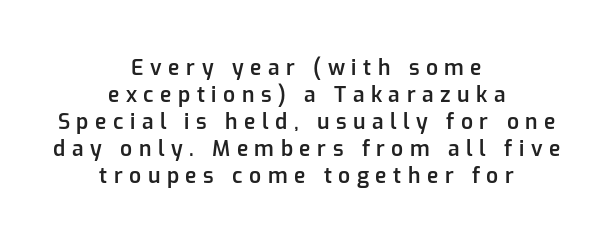
Descender tails drop into unmarked territory. Rendered with straight, roman letterforms. The passage is arranged like a title page — every line centered. In terms of leading, this rendering sits right in the middle. Glyph-to-glyph distance is far greater than everyday printed text. Compared with an ordinary text face, these strokes are moderately heavier — a semibold.
